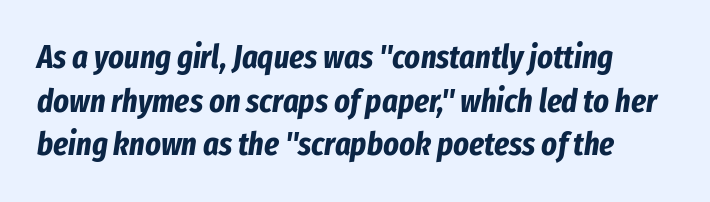
{"italic": "yes", "lean": "right", "slant_degrees": 8, "bold": "yes", "weight": "bold", "width": "condensed", "stroke_contrast": "low", "x_height": "medium", "monospaced": "no", "underline": "no", "line_spacing": "normal", "line_spacing_ratio": 1.32, "letter_spacing": "normal", "letter_spacing_em": 0.0, "glyph_px": 33}
